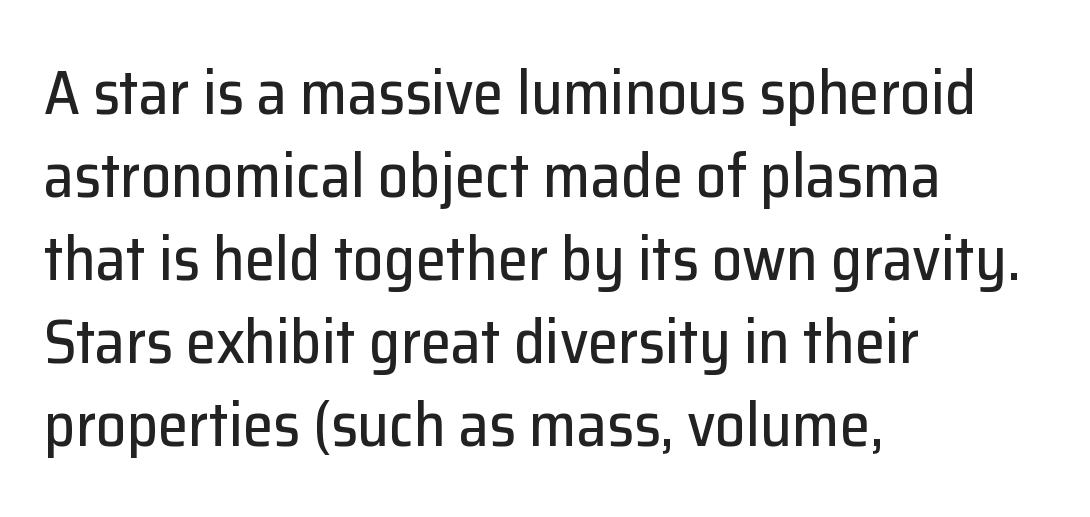
The image shows 61 px sans-serif type, upright; set left-aligned, normal line spacing (1.36x), normal letter spacing, not underlined; low stroke contrast and a medium x-height.
